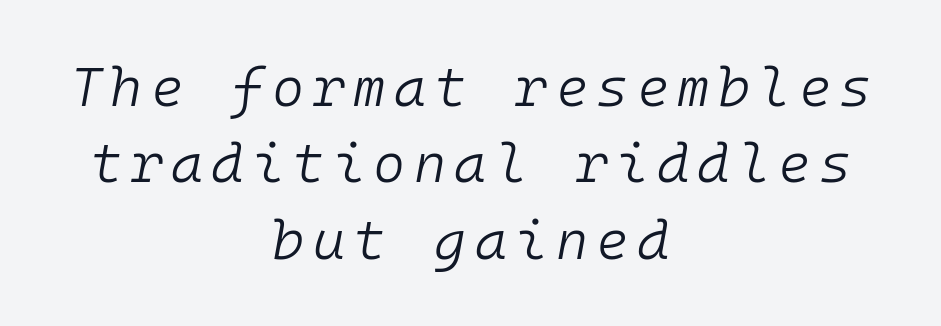
{"italic": "yes", "lean": "right", "slant_degrees": 10, "bold": "no", "weight": "light", "width": "normal", "stroke_contrast": "low", "x_height": "medium", "monospaced": "yes", "underline": "no", "align": "center", "line_spacing": "normal", "line_spacing_ratio": 1.39, "glyph_px": 55}
